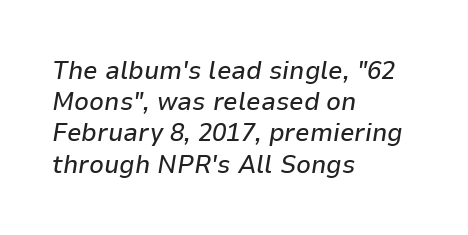
The image shows 26 px text type, italic (leaning right); set left-aligned, line spacing 1.2x, normal letter spacing, not underlined.
